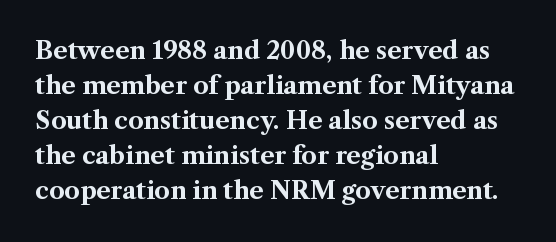
{"italic": "no", "bold": "yes", "underline": "no", "align": "left", "line_spacing": "normal", "line_spacing_ratio": 1.46, "letter_spacing": "normal", "letter_spacing_em": 0.0, "glyph_px": 24}
